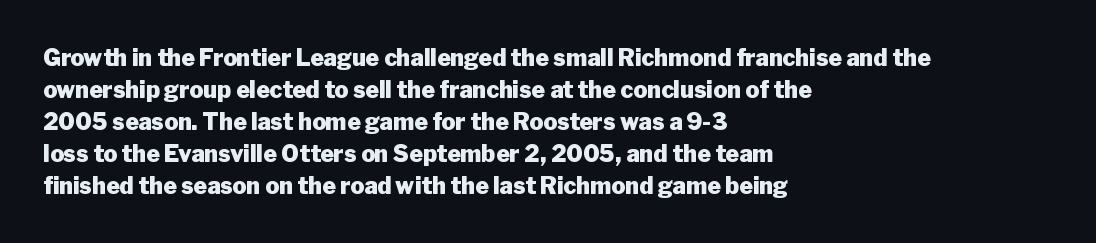
The image shows 23 px bold type, upright; set left-aligned, normal line spacing (1.39x), normal letter spacing, not underlined.
